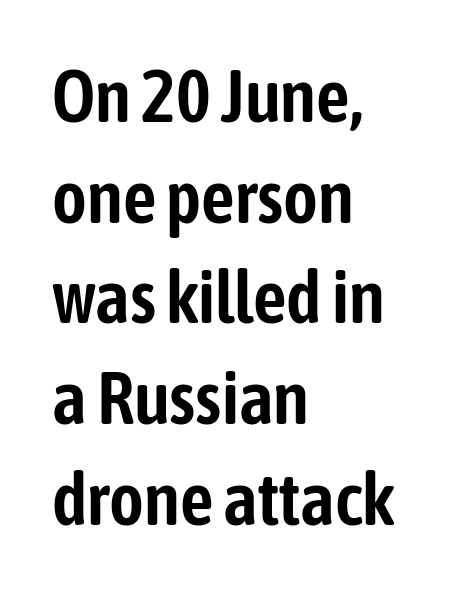
The image shows 74 px condensed sans-serif type, upright; set left-aligned, normal line spacing (1.36x), normal letter spacing, not underlined; low stroke contrast and a medium x-height.
